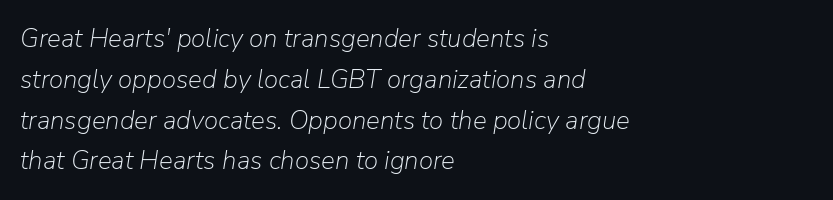
Q: Is the text bold? A: No.
Q: Is the text italic (slanted)? A: Yes, it leans right by about 9 degrees.
Q: Is the text underlined? A: No.
Q: How is the paragraph aligned? A: Left-aligned.
Q: Is the spacing between letters normal or unusually wide? A: Normal.
Q: Is the spacing between lines tight, normal or loose? A: Normal.
